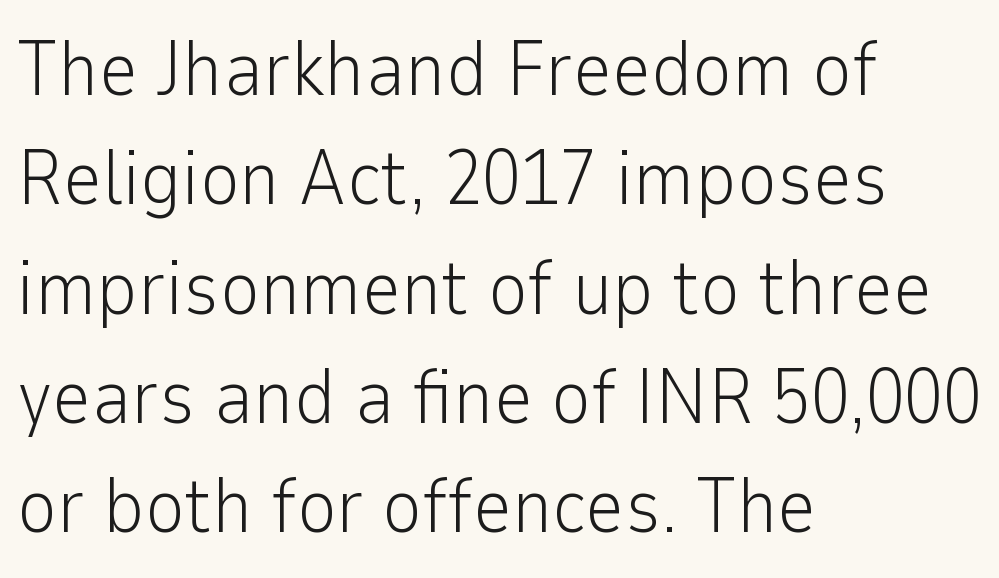
How would I describe the line gaps? Plain and ordinary. The type is set solid horizontally, with unmodified tracking. These lines are rendered in a variable-pitch font. The type sits square on the baseline with zero lean.
